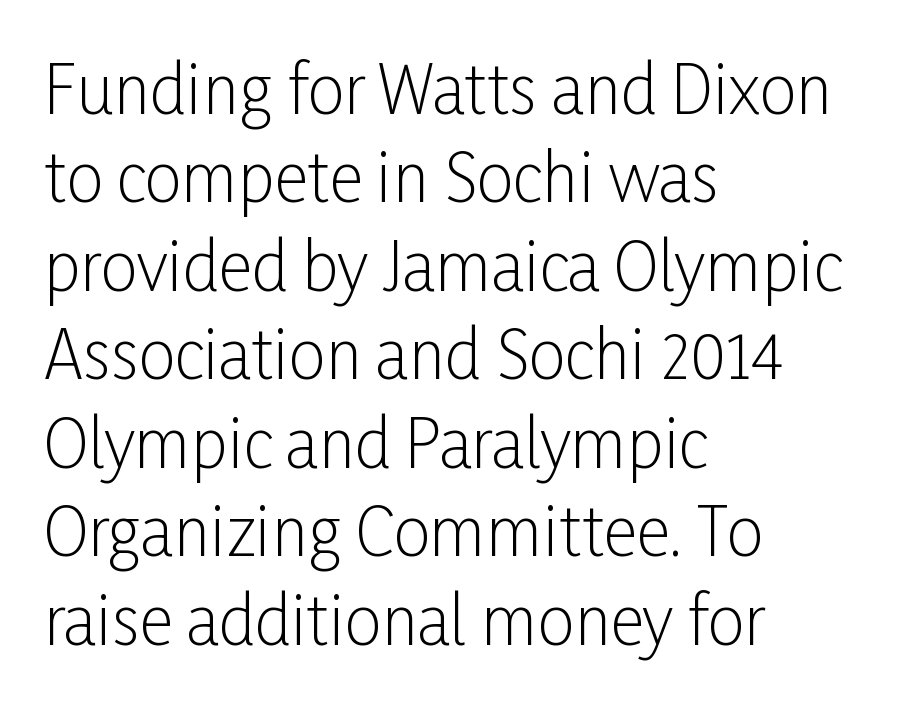
{"serif": "no", "italic": "no", "bold": "no", "weight": "light", "width": "condensed", "stroke_contrast": "low", "x_height": "medium", "monospaced": "no", "underline": "no", "align": "left", "line_spacing": "normal", "line_spacing_ratio": 1.34, "letter_spacing": "normal", "letter_spacing_em": 0.0, "glyph_px": 66}
